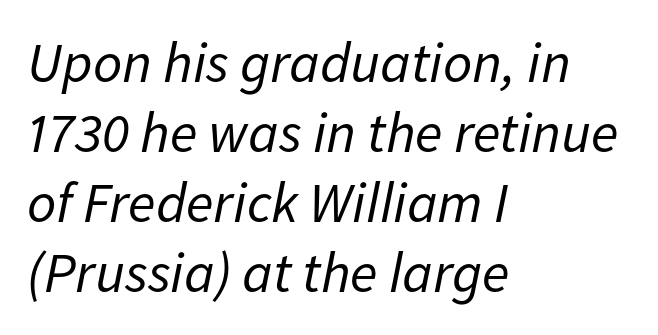
Descenders hang freely into open space. These glyphs show unthickened strokes, regular width or finer. A typesetter would call this proportional, since set widths differ per character. Tracking here is standard; glyphs follow each other at the usual distance.
